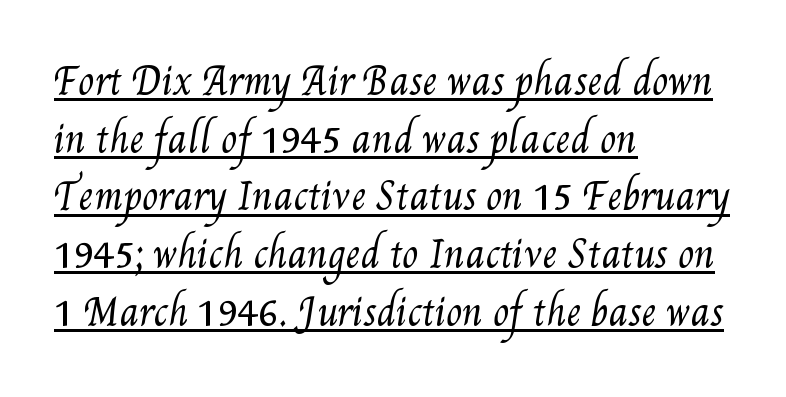
The image shows 37 px regular-weight, condensed type; set left-aligned, normal line spacing (1.56x), normal letter spacing, underlined; medium stroke contrast and a small x-height.
